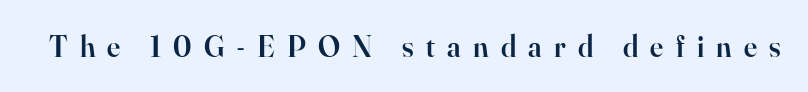
{"serif": "yes", "italic": "no", "bold": "semi", "weight": "semibold", "width": "normal", "stroke_contrast": "high", "x_height": "small", "monospaced": "no", "underline": "no", "letter_spacing": "wide", "letter_spacing_em": 0.41, "glyph_px": 30}
